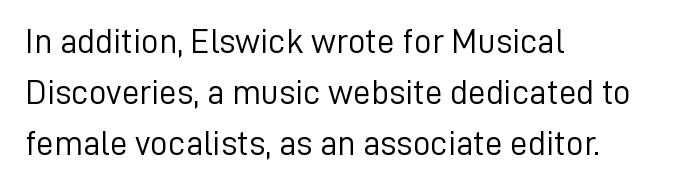
Q: Is the text bold? A: No.
Q: Is the text italic (slanted)? A: No, it is upright.
Q: Is the typeface a serif or a sans-serif typeface? A: Sans-serif.
Q: Is the text underlined? A: No.
Q: How is the paragraph aligned? A: Left-aligned.
Q: Is the spacing between letters normal or unusually wide? A: Normal.
Q: Is the spacing between lines tight, normal or loose? A: Normal.
Q: Width (condensed, normal, or wide)? A: Normal.
Q: Stroke contrast? A: Low.
Q: x-height? A: Medium.
Q: Monospaced? A: No.
